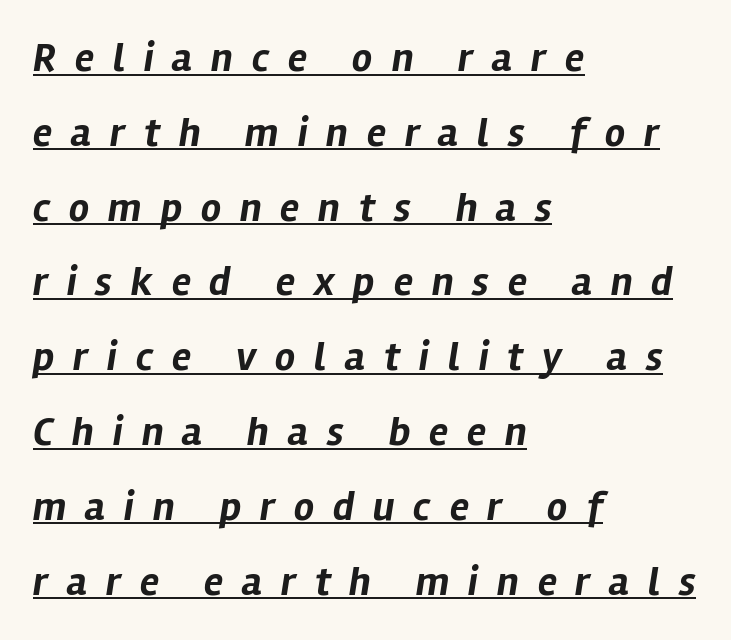
Q: Is the text bold? A: Yes.
Q: Is the text italic (slanted)? A: Yes, it leans right by about 12 degrees.
Q: Is the text underlined? A: Yes.
Q: How is the paragraph aligned? A: Left-aligned.
Q: Is the spacing between letters normal or unusually wide? A: Unusually wide.
Q: Width (condensed, normal, or wide)? A: Normal.
Q: Stroke contrast? A: Low.
Q: x-height? A: Medium.
Q: Monospaced? A: No.
